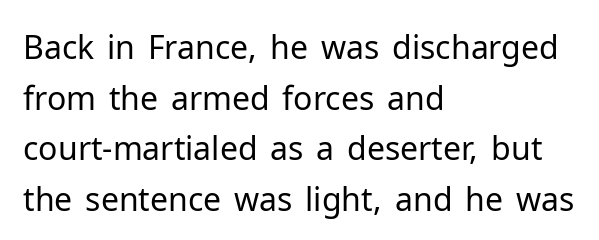
Q: Is the text bold? A: No.
Q: Is the text italic (slanted)? A: No, it is upright.
Q: Is the typeface a serif or a sans-serif typeface? A: Sans-serif.
Q: Is the text underlined? A: No.
Q: How is the paragraph aligned? A: Left-aligned.
Q: Is the spacing between letters normal or unusually wide? A: Normal.
Q: Is the spacing between lines tight, normal or loose? A: Normal.
Q: Width (condensed, normal, or wide)? A: Normal.
Q: Stroke contrast? A: Low.
Q: x-height? A: Medium.
Q: Monospaced? A: No.
